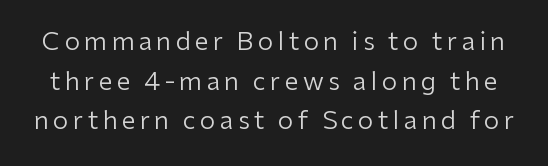
Q: Is the text bold? A: No.
Q: Is the text italic (slanted)? A: No, it is upright.
Q: Is the text underlined? A: No.
Q: Is the spacing between lines tight, normal or loose? A: Normal.
